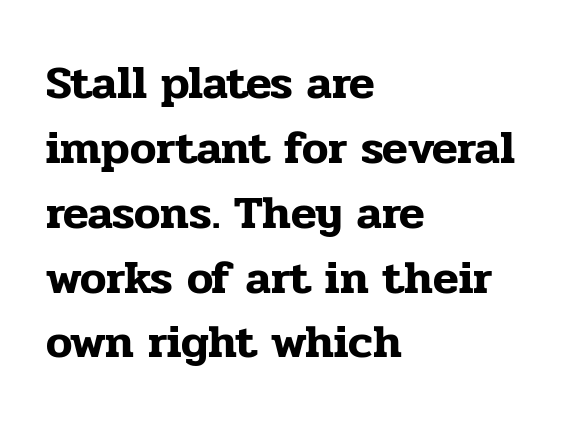
{"serif": "yes", "italic": "no", "width": "normal", "stroke_contrast": "low", "x_height": "medium", "monospaced": "no", "underline": "no", "align": "left", "line_spacing": "normal", "line_spacing_ratio": 1.38, "letter_spacing": "normal", "letter_spacing_em": 0.0, "glyph_px": 47}
